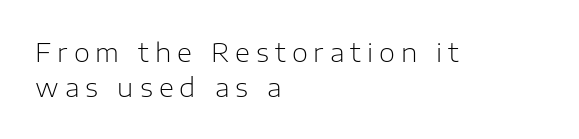
{"italic": "no", "bold": "no", "underline": "no", "align": "left", "line_spacing": "normal", "line_spacing_ratio": 1.35, "letter_spacing": "wide", "letter_spacing_em": 0.23, "glyph_px": 26}
